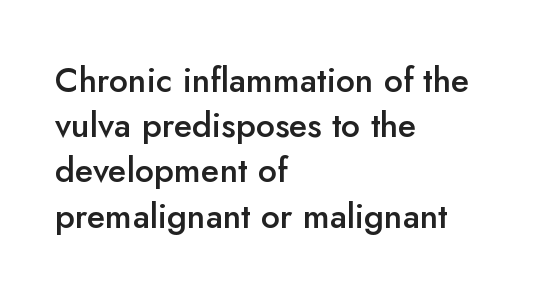
Nobody touched the tracking dial on this one. Honestly, there is no underline to notice here at all. Typographically, this falls in the sans-serif category. These lines sit exactly where default settings would place them.
